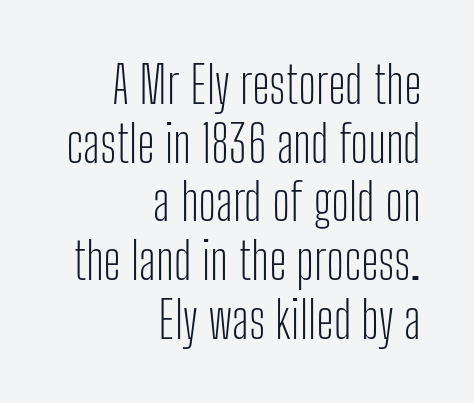
The lines are packed closely together with very little leading. The letters look calm and open, with moderate or lighter stems. Each letter keeps its own natural width here, so spacing adapts to shape. The letters sit at their default tracking, neither squeezed nor spread. Layout note: lines flush right.
